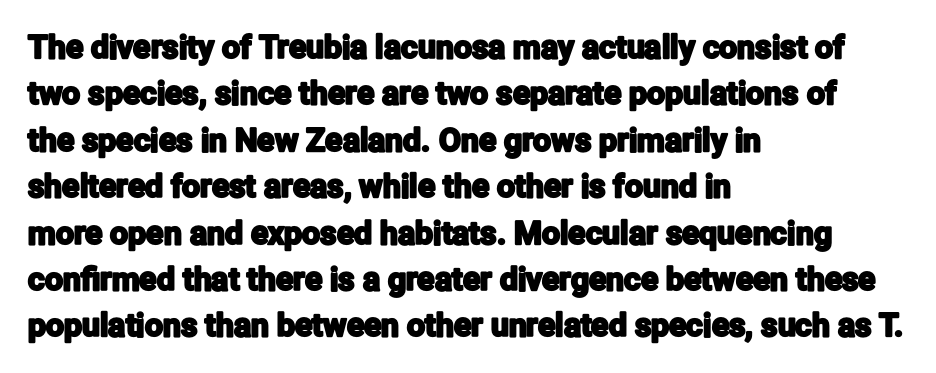
Anything drawn beneath the words? Only blank space. No italicization has been applied; the sample stays upright. The passage is arranged the way most books set body copy — flush left. The rendering shows plain stroke endings on the letterforms — a sans-serif design. Character widths vary here, with narrow letters taking less room than wide ones.
